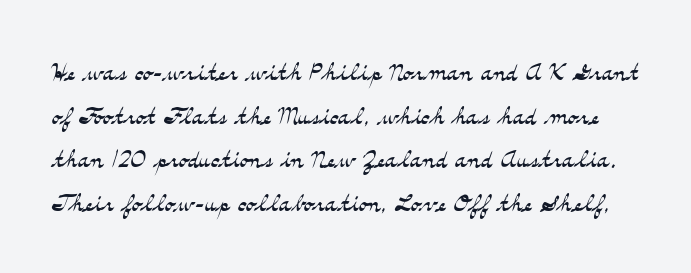
The image shows 33 px light, wide serif type; set normal line spacing (1.32x), normal letter spacing, not underlined; medium stroke contrast and a small x-height.
